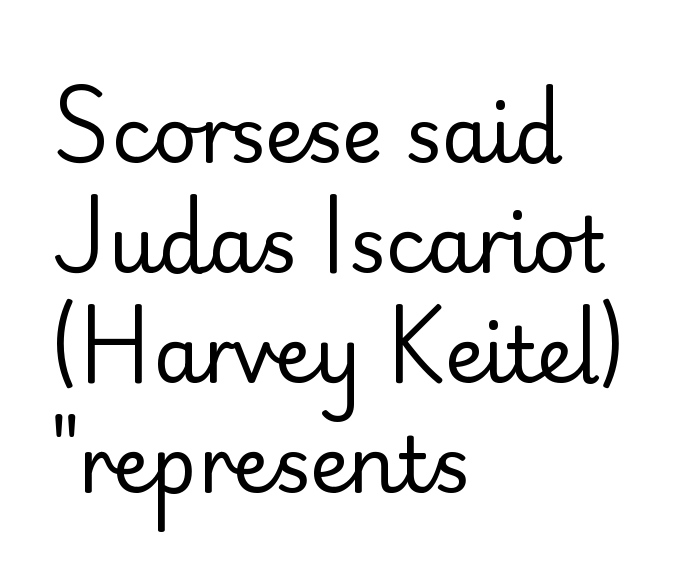
The image shows 77 px regular-weight sans-serif type, upright; set left-aligned, normal line spacing (1.43x), normal letter spacing, not underlined; low stroke contrast and a small x-height.
